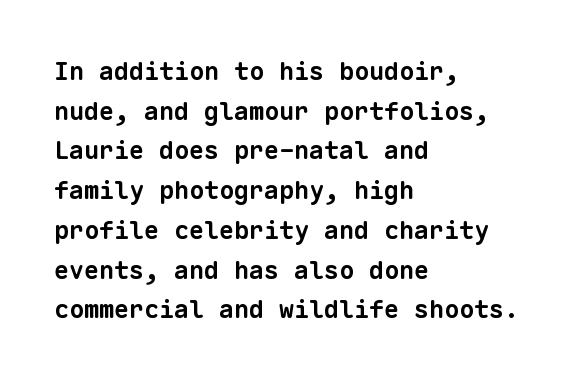
The image shows 25 px bold type; set left-aligned, normal line spacing (1.59x), normal letter spacing, not underlined.
